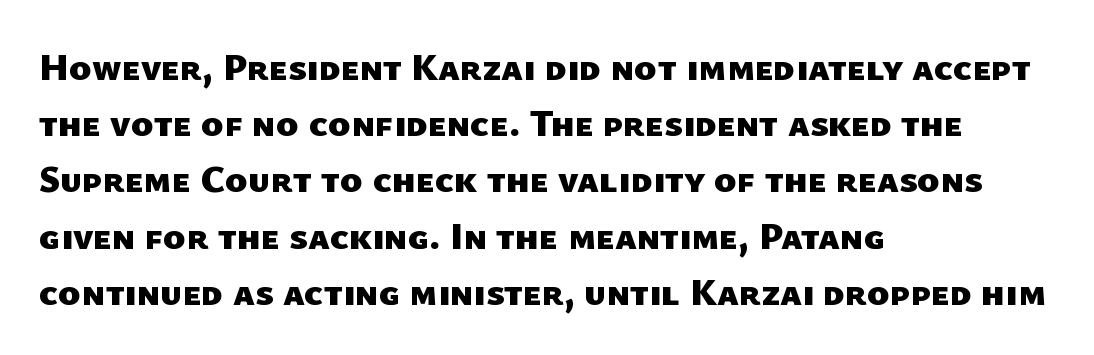
Q: Is the text bold? A: Yes.
Q: Is the typeface a serif or a sans-serif typeface? A: Sans-serif.
Q: Is the text underlined? A: No.
Q: How is the paragraph aligned? A: Left-aligned.
Q: Is the spacing between letters normal or unusually wide? A: Normal.
Q: Is the spacing between lines tight, normal or loose? A: Normal.
Q: Width (condensed, normal, or wide)? A: Normal.
Q: Stroke contrast? A: Low.
Q: x-height? A: Medium.
Q: Monospaced? A: No.
